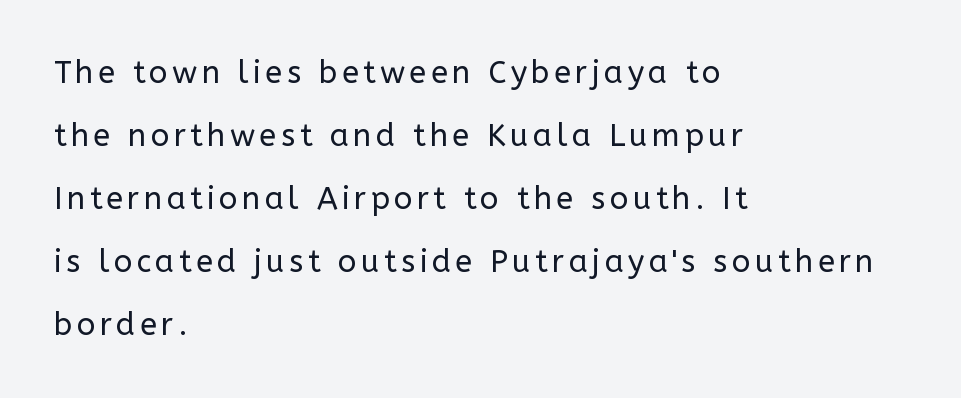
The image shows 31 px regular-weight sans-serif type, upright; set left-aligned, loose line spacing (2.03x), not underlined; low stroke contrast and a medium x-height.
